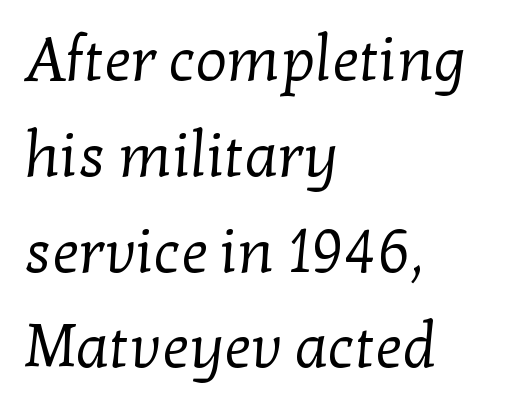
Spacing verdict: proportional, widths tailored to each character. Lines of text with bare space underneath. This sample is left-justified, so line endings fall wherever the words run out. Unlike a clean sans, this face finishes its strokes with serifs. The vertical gap from one line to the next is medium. The passage shown has conventional tracking throughout.
